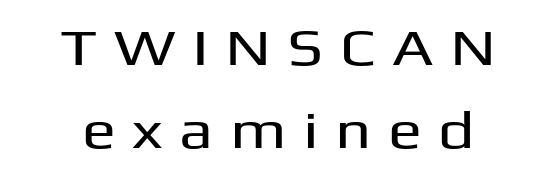
Regular leading. The text block is weighted toward neither margin, spreading evenly from the middle. The face used here is rendered with a markedly widened letterfit. In terms of letterform style, serifs are entirely absent. Any mark beneath the type? The region is blank. Think of a printed novel: that variable character pitch is what you see here.
